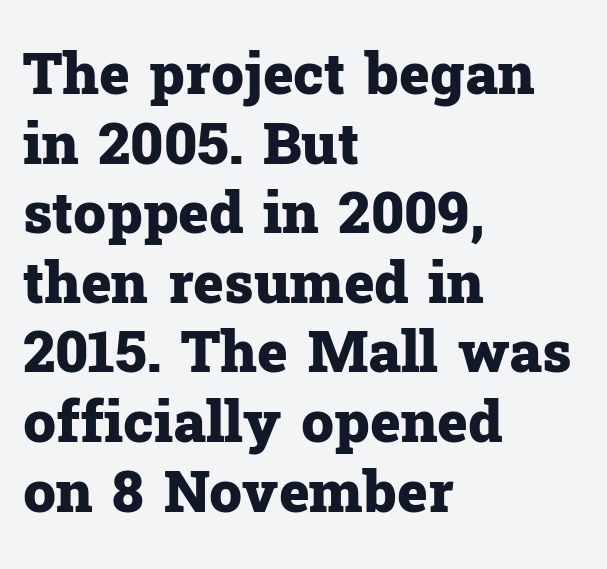
{"serif": "yes", "italic": "no", "bold": "yes", "weight": "heavy", "width": "normal", "stroke_contrast": "low", "x_height": "medium", "monospaced": "no", "underline": "no", "align": "left", "line_spacing_ratio": 1.2, "letter_spacing": "normal", "letter_spacing_em": 0.0, "glyph_px": 58}
